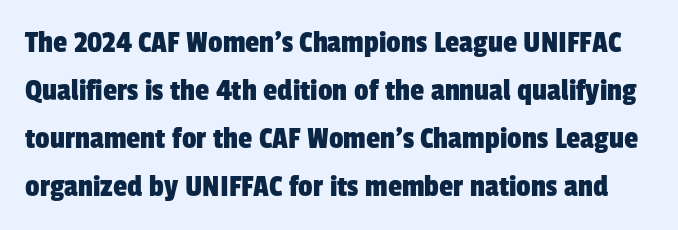
The image shows 32 px condensed sans-serif type; set normal line spacing (1.5x), normal letter spacing, not underlined; low stroke contrast and a medium x-height.
